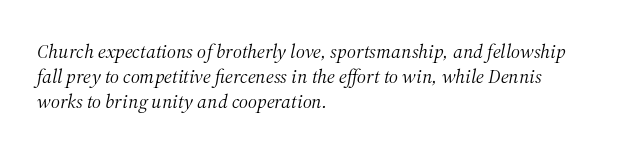
Think standard paragraph weight, or any step lighter than that. Characters follow at the spacing the type designer built in. Observe the lean: these are italic letterforms. This rendering uses left alignment, leaving the right contour irregular. Descenders are the only things crossing below the line.
